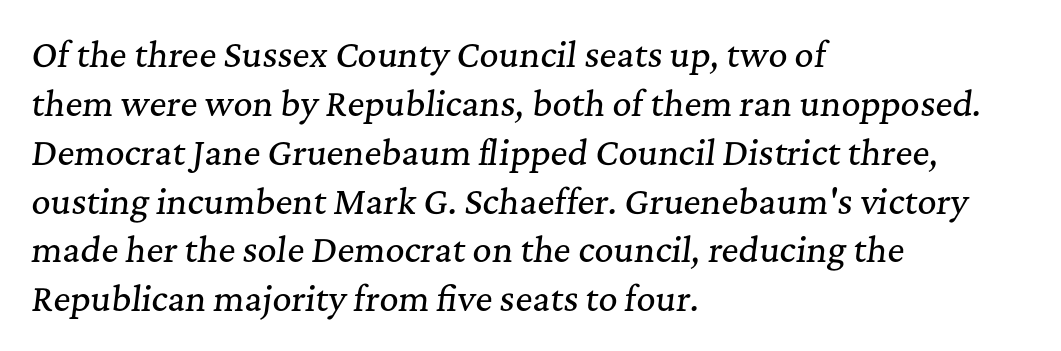
Notice how the passage keeps a crisp vertical edge on the left only. These lines are rendered in a variable-pitch font. Caption: standard tracking, unaltered. This rendering employs a face with finishing strokes, i.e., a serif. Just letters on the line, the space beneath them empty.
